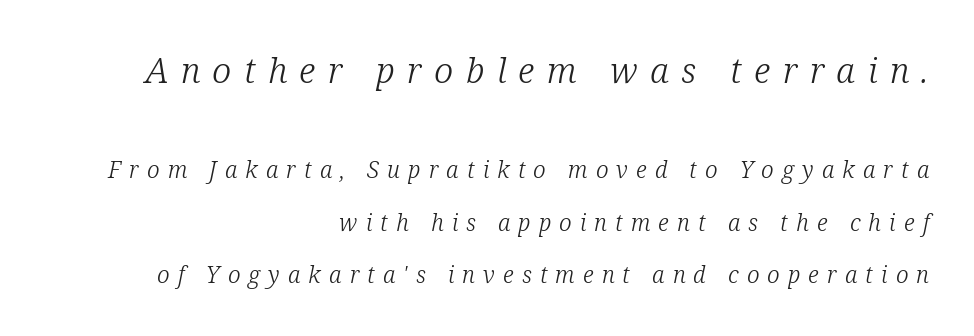
This is oblique type, the kind used for emphasis or titles. The strokes are not fattened; the text isn't bold. Whoever set this chose breathing room over compactness in the vertical rhythm. Between one letter and the next there's a generous, obvious gap. Bigger letters appear in the top chunk; the bottom chunk is reduced.
